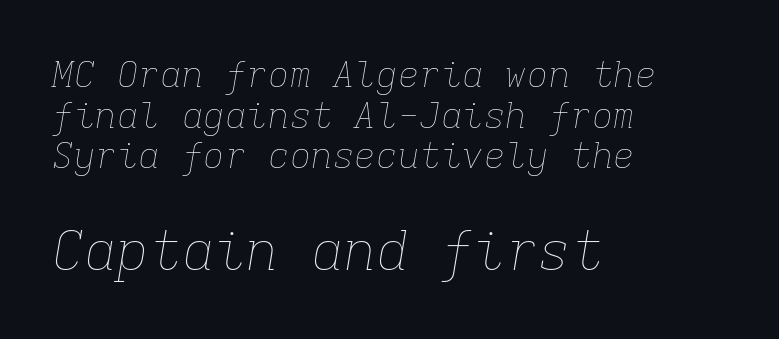
These lines are set flush left with a ragged right edge. Check the space under the baseline: it is left empty. Leading is clearly below the norm, producing a dense column. Here the designer chose a console-style face with uniform glyph widths. Weight class: somewhere from thin through regular. Italic: yes, the glyphs are oblique.
